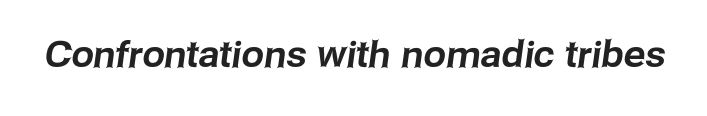
Q: Is the typeface a serif or a sans-serif typeface? A: Sans-serif.
Q: Is the text underlined? A: No.
Q: Is the spacing between letters normal or unusually wide? A: Normal.
Q: Width (condensed, normal, or wide)? A: Normal.
Q: Stroke contrast? A: Low.
Q: x-height? A: Medium.
Q: Monospaced? A: No.
